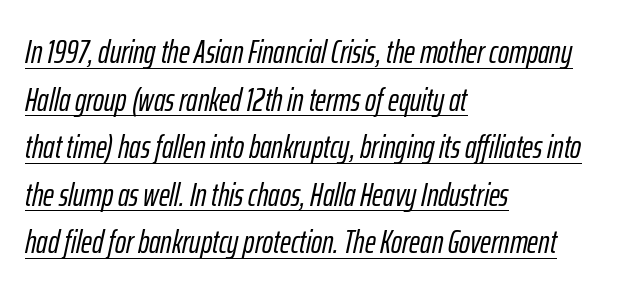
The image shows 33 px condensed type, italic (leaning right); set left-aligned, normal line spacing (1.44x), normal letter spacing, underlined; low stroke contrast and a medium x-height.
